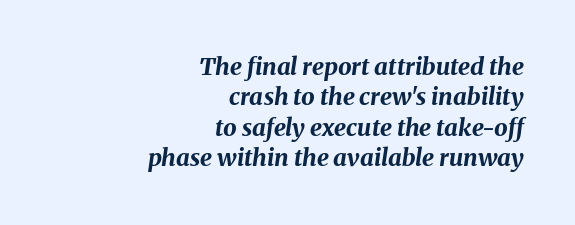
The image shows 24 px bold type, italic (leaning right); set right-aligned, normal line spacing (1.27x), normal letter spacing, not underlined.
